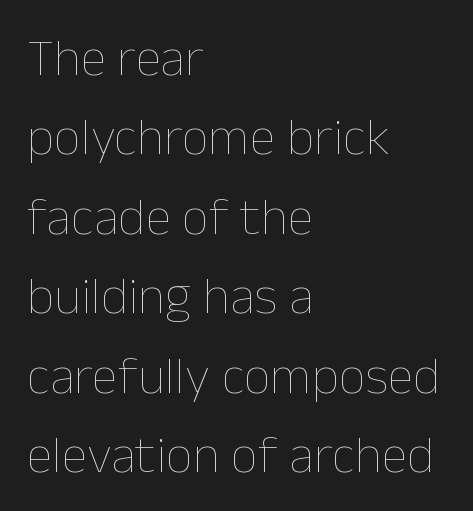
A classic flush-left, rag-right setting is used for this passage. Compared with typical body copy, the letter spacing here is the same. The letters advance in unequal steps, a hallmark of proportional type. The lettering holds an erect, upright posture throughout. Think standard paragraph weight, or any step lighter than that.
